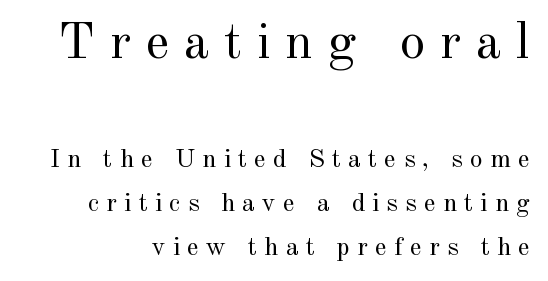
Q: Is the text bold? A: No.
Q: Is the text italic (slanted)? A: No, it is upright.
Q: Is the typeface a serif or a sans-serif typeface? A: Serif.
Q: Is the text underlined? A: No.
Q: Is the spacing between letters normal or unusually wide? A: Unusually wide.
Q: Is the spacing between lines tight, normal or loose? A: Normal.
Q: Which block of text is set in a larger size, the first (top) or the second (bottom)? A: The first (top) one.
Q: Width (condensed, normal, or wide)? A: Normal.
Q: x-height? A: Small.
Q: Monospaced? A: No.
